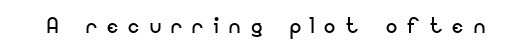
The image shows 28 px regular-weight sans-serif type, upright; set unusually wide letter spacing (+0.37 em), not underlined; low stroke contrast and a small x-height.
